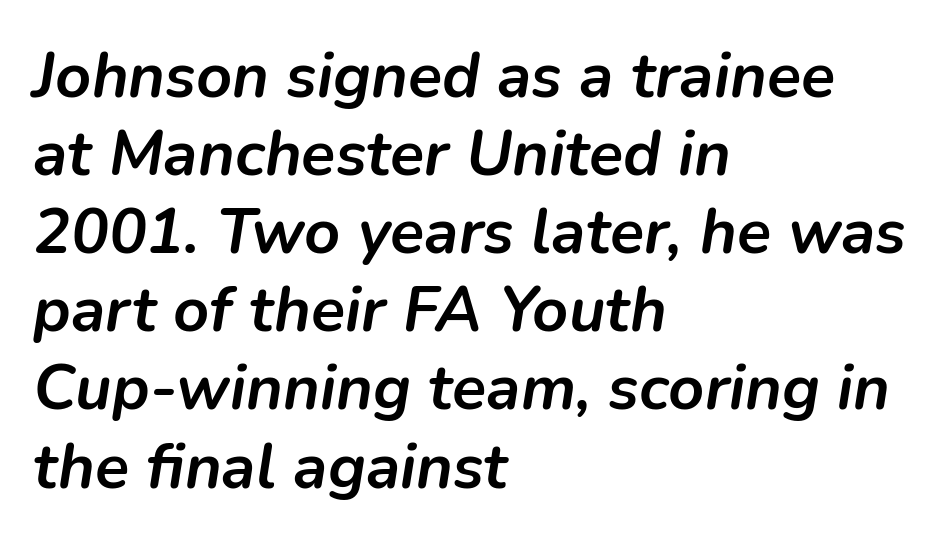
{"italic": "yes", "lean": "right", "slant_degrees": 9, "bold": "yes", "weight": "semibold", "width": "normal", "stroke_contrast": "low", "x_height": "medium", "monospaced": "no", "underline": "no", "align": "left", "line_spacing_ratio": 1.24, "letter_spacing": "normal", "letter_spacing_em": 0.0, "glyph_px": 63}
